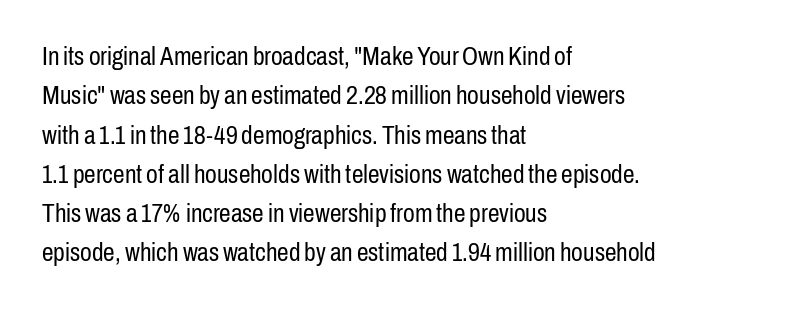
The image shows 26 px text type, upright; set left-aligned, normal line spacing (1.51x), normal letter spacing, not underlined.
